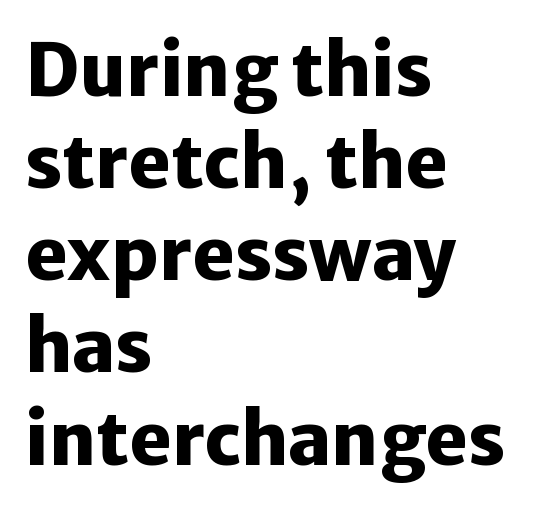
The image shows 72 px heavy sans-serif type, upright; set left-aligned, normal line spacing (1.28x), normal letter spacing, not underlined; low stroke contrast and a medium x-height.
